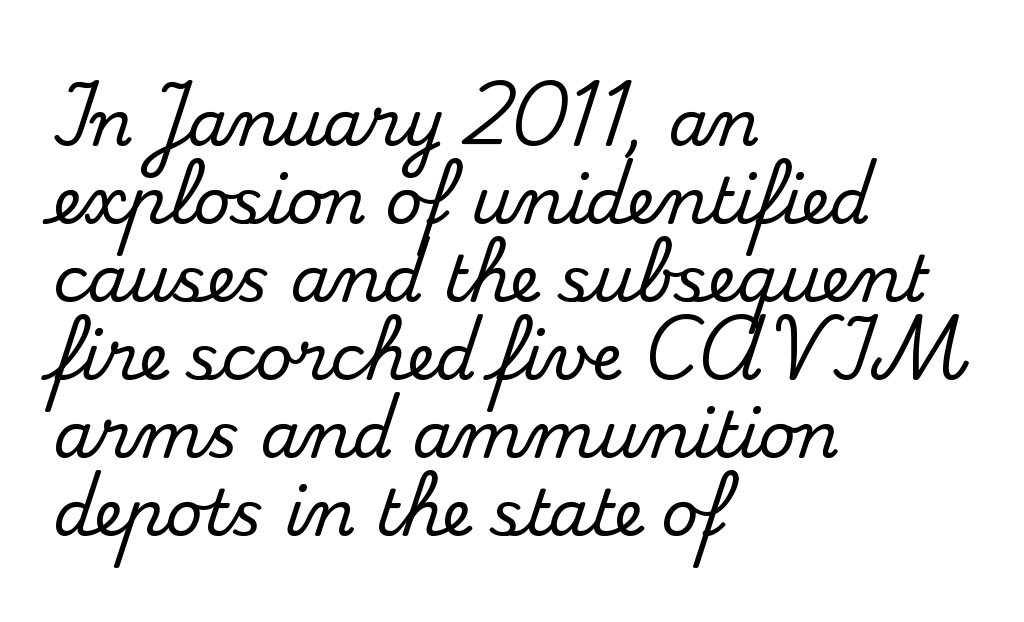
{"width": "normal", "stroke_contrast": "medium", "x_height": "small", "monospaced": "no", "underline": "no", "align": "left", "line_spacing_ratio": 1.22, "letter_spacing": "normal", "letter_spacing_em": 0.0, "glyph_px": 64}
